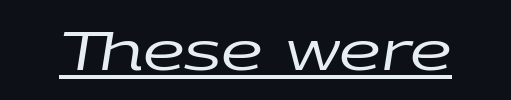
Every word sits above its own underline. The passage shown has conventional tracking throughout. Think of a printed novel: that variable character pitch is what you see here. Nothing heavy about these letters — not bold at all. The letters are slanted; this is an italic face.
